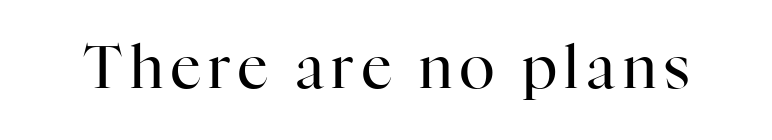
{"serif": "yes", "italic": "no", "bold": "no", "weight": "regular", "width": "normal", "stroke_contrast": "high", "x_height": "medium", "monospaced": "no", "underline": "no", "glyph_px": 59}
